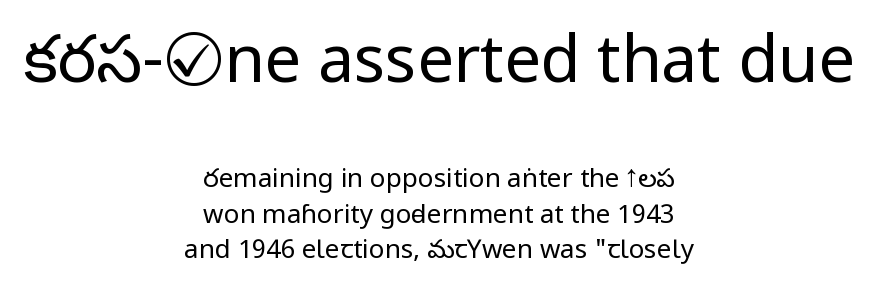
The passage shown has conventional tracking throughout. Which margin do the lines hug? Neither — every line sits in the middle. Character widths vary here, with narrow letters taking less room than wide ones. Bare-footed words on every line. The rendering uses a moderate line-height, typical for paragraphs.
